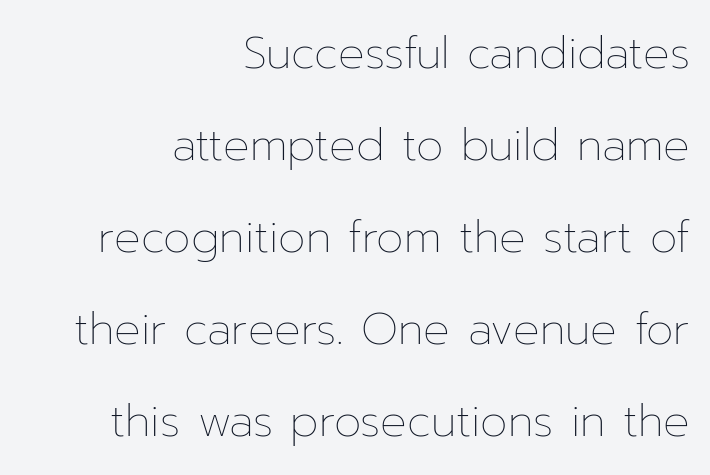
The image shows 44 px thin type, upright; set right-aligned, loose line spacing (2.09x), normal letter spacing, not underlined; low stroke contrast and a medium x-height.
